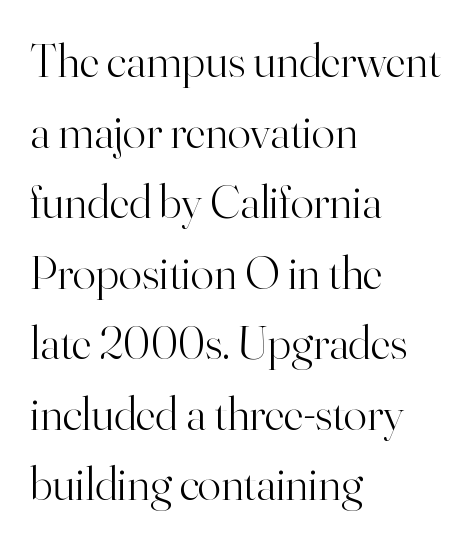
Posture: upright roman. What stands out about the letter spacing? Nothing — it is the standard amount. Here the designer chose a conventional face with non-uniform glyph widths. No letter is thick-stroked: the sample isn't bold.
